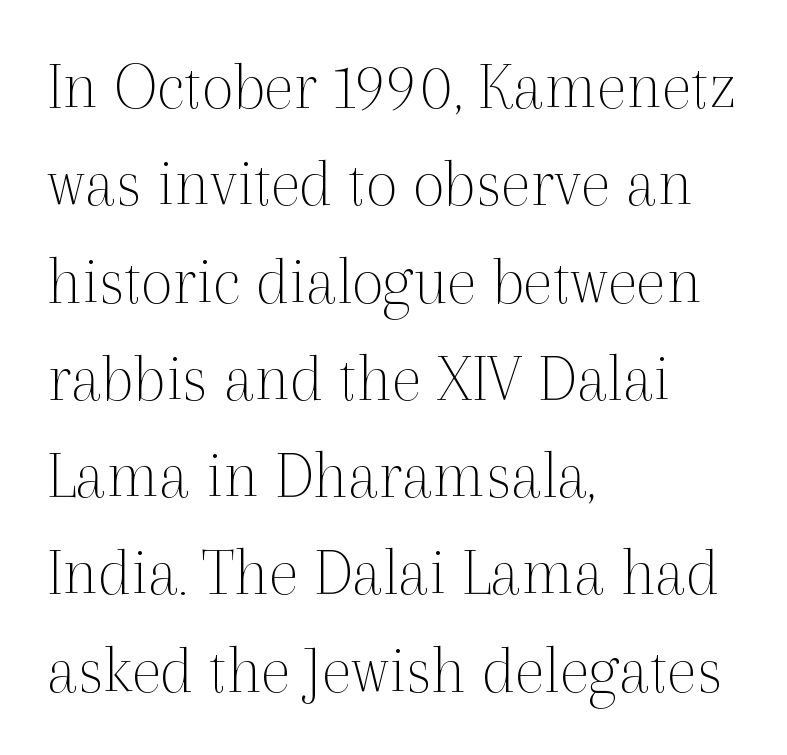
The image shows 70 px thin serif type, upright; set left-aligned, normal line spacing (1.39x), normal letter spacing, not underlined; a medium x-height.
